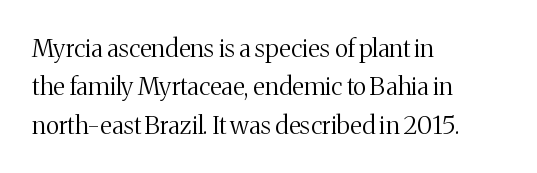
{"italic": "no", "bold": "no", "underline": "no", "align": "left", "line_spacing": "normal", "line_spacing_ratio": 1.54, "letter_spacing": "normal", "letter_spacing_em": 0.0, "glyph_px": 25}
